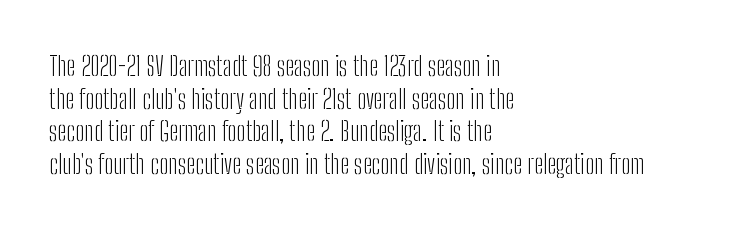
{"italic": "no", "bold": "no", "underline": "no", "align": "left", "line_spacing_ratio": 1.21, "letter_spacing": "normal", "letter_spacing_em": 0.0, "glyph_px": 27}
